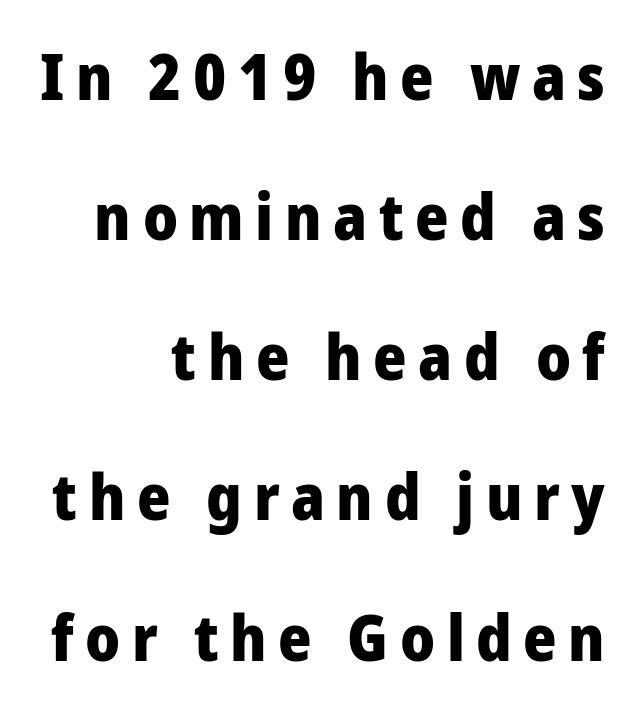
{"serif": "no", "italic": "no", "bold": "yes", "weight": "heavy", "width": "normal", "stroke_contrast": "low", "x_height": "medium", "monospaced": "no", "underline": "no", "align": "right", "line_spacing": "loose", "line_spacing_ratio": 2.19, "glyph_px": 64}
